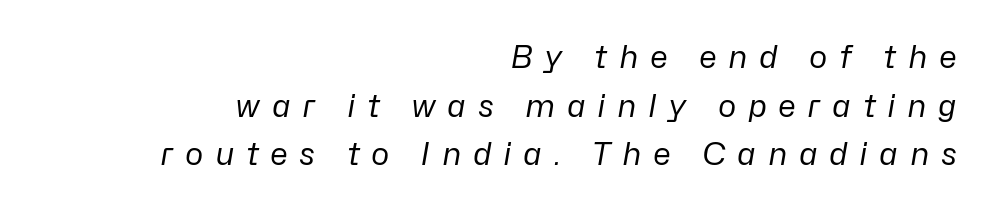
Q: Is the text bold? A: No.
Q: Is the text italic (slanted)? A: Yes, it leans right by about 10 degrees.
Q: Is the text underlined? A: No.
Q: How is the paragraph aligned? A: Right-aligned.
Q: Is the spacing between letters normal or unusually wide? A: Unusually wide.
Q: Is the spacing between lines tight, normal or loose? A: Normal.
Q: Width (condensed, normal, or wide)? A: Normal.
Q: Stroke contrast? A: Low.
Q: x-height? A: Medium.
Q: Monospaced? A: No.
